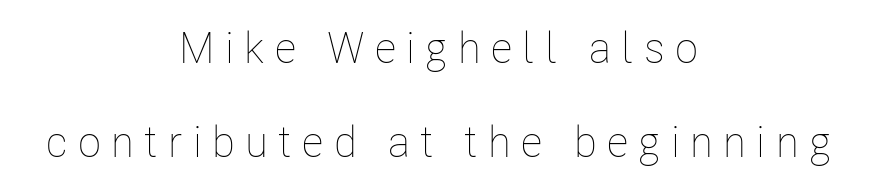
Q: Is the text bold? A: No.
Q: Is the text italic (slanted)? A: No, it is upright.
Q: Is the text underlined? A: No.
Q: How is the paragraph aligned? A: Centered.
Q: Is the spacing between letters normal or unusually wide? A: Unusually wide.
Q: Is the spacing between lines tight, normal or loose? A: Loose.
Q: Width (condensed, normal, or wide)? A: Condensed.
Q: Stroke contrast? A: Low.
Q: x-height? A: Medium.
Q: Monospaced? A: No.
